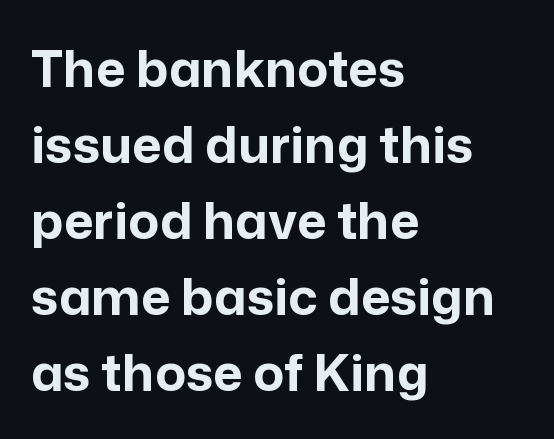
Q: Is the text bold? A: Yes.
Q: Is the text italic (slanted)? A: No, it is upright.
Q: Is the typeface a serif or a sans-serif typeface? A: Sans-serif.
Q: Is the text underlined? A: No.
Q: How is the paragraph aligned? A: Left-aligned.
Q: Is the spacing between letters normal or unusually wide? A: Normal.
Q: Is the spacing between lines tight, normal or loose? A: Normal.
Q: Width (condensed, normal, or wide)? A: Normal.
Q: Stroke contrast? A: Low.
Q: x-height? A: Medium.
Q: Monospaced? A: No.
